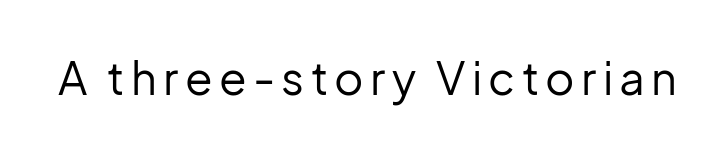
{"serif": "no", "italic": "no", "bold": "no", "weight": "regular", "width": "normal", "stroke_contrast": "low", "x_height": "medium", "monospaced": "no", "underline": "no", "glyph_px": 45}
